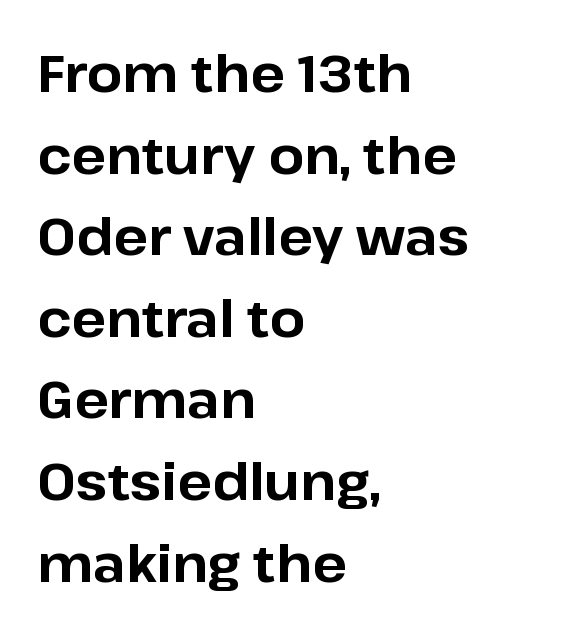
The image shows 51 px bold sans-serif type, upright; set left-aligned, normal line spacing (1.6x), normal letter spacing, not underlined; low stroke contrast and a medium x-height.
